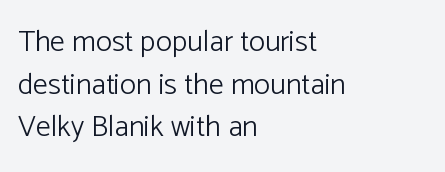
The image shows 30 px light sans-serif type, upright; set left-aligned, normal line spacing (1.42x), normal letter spacing, not underlined; low stroke contrast and a medium x-height.
